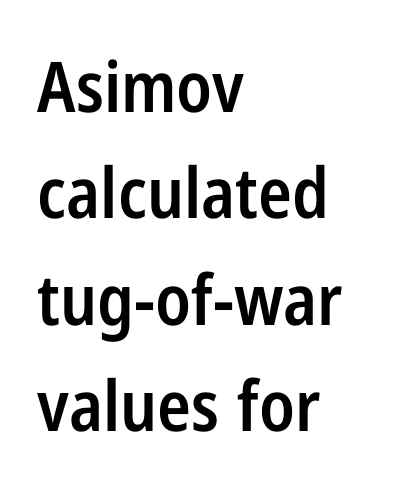
{"serif": "no", "italic": "no", "bold": "semi", "weight": "semibold", "width": "condensed", "stroke_contrast": "low", "x_height": "medium", "monospaced": "no", "underline": "no", "align": "left", "line_spacing": "normal", "line_spacing_ratio": 1.52, "letter_spacing": "normal", "letter_spacing_em": 0.0, "glyph_px": 70}
